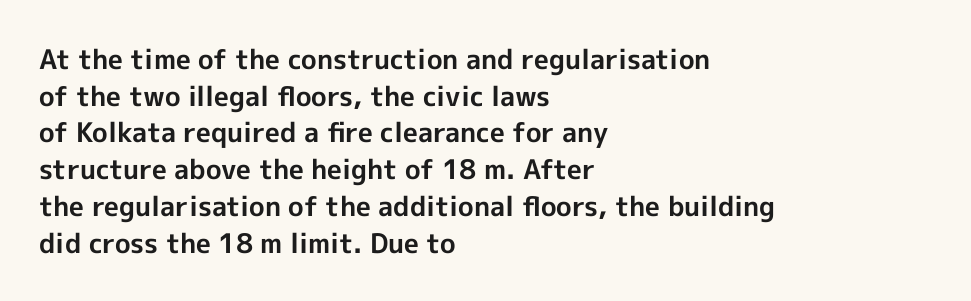
The image shows 27 px bold type, upright; set left-aligned, normal line spacing (1.36x), normal letter spacing, not underlined.
